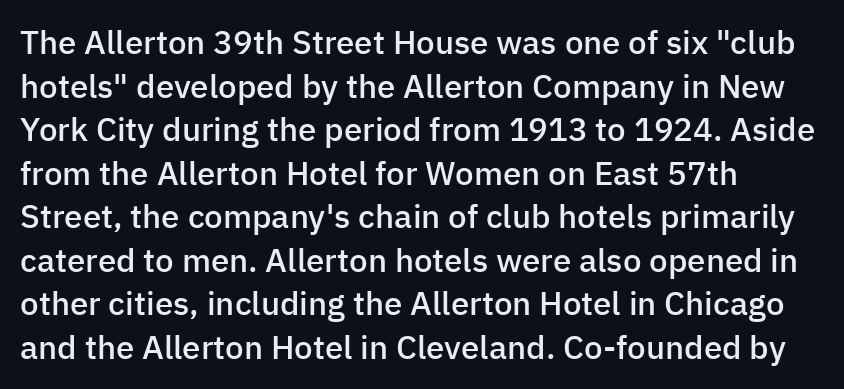
{"serif": "no", "italic": "no", "bold": "semi", "weight": "semibold", "width": "normal", "stroke_contrast": "low", "x_height": "medium", "monospaced": "no", "underline": "no", "align": "left", "line_spacing": "normal", "line_spacing_ratio": 1.32, "letter_spacing": "normal", "letter_spacing_em": 0.0, "glyph_px": 33}
